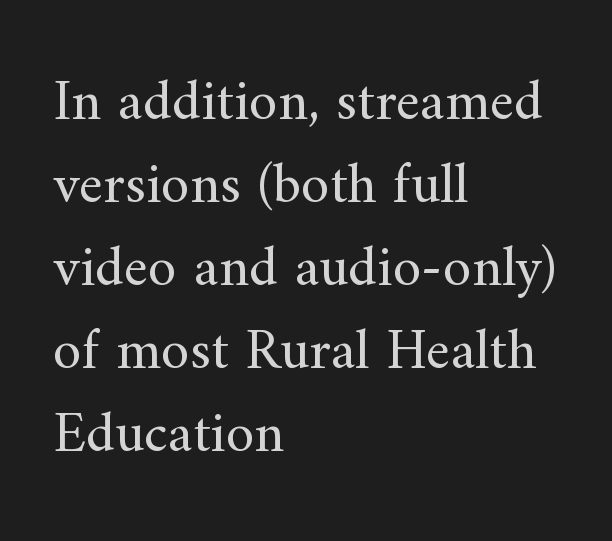
The block of text has a typical density, with ordinary space between rows. The passage is arranged the way most books set body copy — flush left. The designer went with a serif here, giving each stem small feet. Is this a fixed-width face? No — the glyphs have proportional, varying widths.
